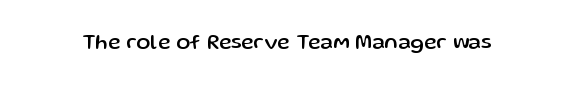
{"italic": "no", "underline": "no", "letter_spacing": "normal", "letter_spacing_em": 0.0, "glyph_px": 21}
